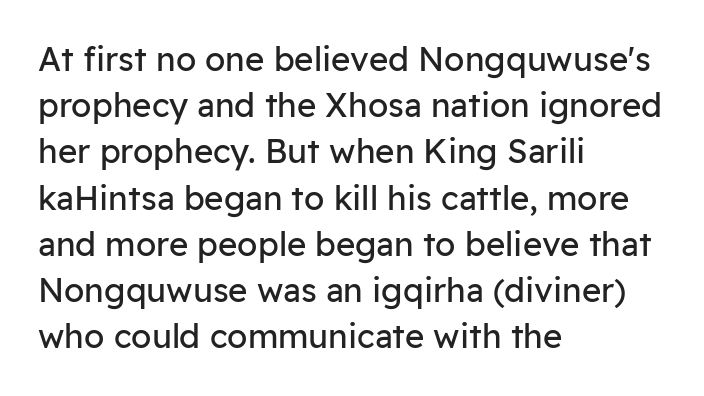
Where is the straight margin? On the left. A typesetter would call this zero additional tracking. How would I describe the line gaps? Plain and ordinary. Vertical strokes here are truly vertical. Stem width sits at or under what a default text font uses. A typesetter would call this proportional, since set widths differ per character.
